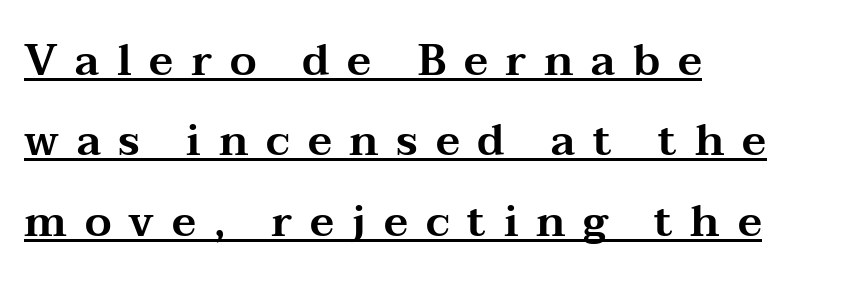
The image shows 43 px wide serif type, upright; set left-aligned, line spacing 1.87x, unusually wide letter spacing (+0.41 em), underlined; medium stroke contrast and a medium x-height.
